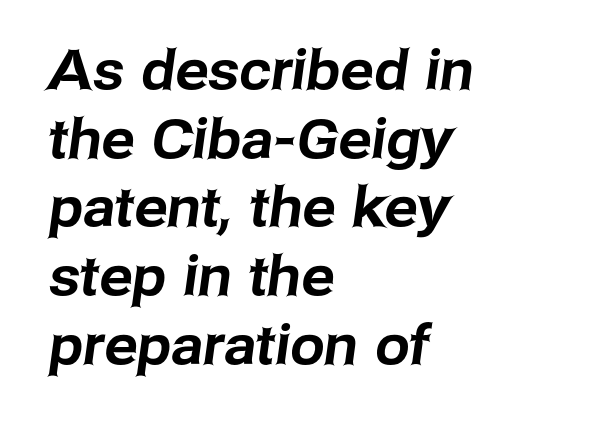
Check the space under the baseline: it is left empty. A typesetter would call this proportional, since set widths differ per character. Summary of vertical rhythm: regular, with standard interline spacing. Stroke terminals: plain, sans-serif. These lines keep a tight, regular rhythm from letter to letter. Typeset ragged right — the left edge is the straight one.
